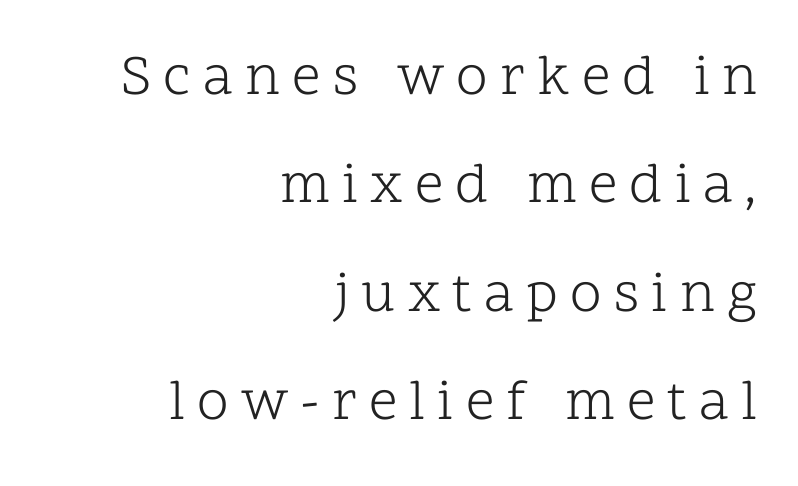
Q: Is the text bold? A: No.
Q: Is the text italic (slanted)? A: No, it is upright.
Q: Is the typeface a serif or a sans-serif typeface? A: Serif.
Q: Is the text underlined? A: No.
Q: How is the paragraph aligned? A: Right-aligned.
Q: Is the spacing between letters normal or unusually wide? A: Unusually wide.
Q: Is the spacing between lines tight, normal or loose? A: Loose.
Q: Width (condensed, normal, or wide)? A: Normal.
Q: Stroke contrast? A: Low.
Q: x-height? A: Medium.
Q: Monospaced? A: No.
